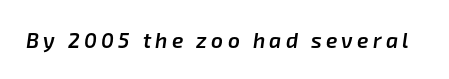
{"italic": "yes", "lean": "right", "slant_degrees": 8, "bold": "semi", "underline": "no", "letter_spacing": "wide", "letter_spacing_em": 0.2, "glyph_px": 21}
